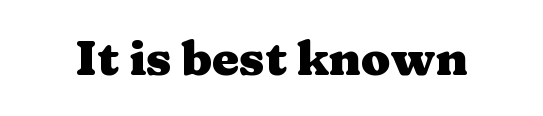
{"serif": "yes", "italic": "no", "bold": "yes", "weight": "heavy", "width": "wide", "stroke_contrast": "medium", "x_height": "medium", "monospaced": "no", "underline": "no", "letter_spacing": "normal", "letter_spacing_em": 0.0, "glyph_px": 48}
